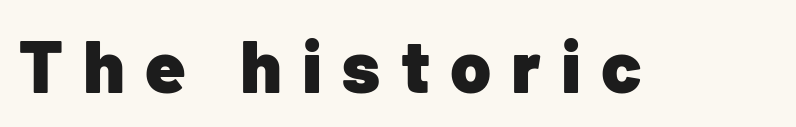
{"serif": "no", "italic": "no", "bold": "yes", "weight": "heavy", "width": "normal", "stroke_contrast": "low", "x_height": "medium", "monospaced": "no", "underline": "no", "letter_spacing": "wide", "letter_spacing_em": 0.27, "glyph_px": 74}
